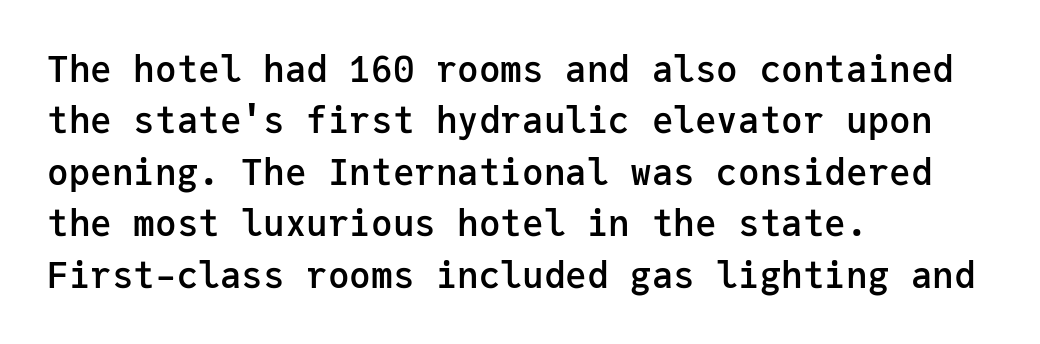
Q: Is the text bold? A: Semi-bold.
Q: Is the text italic (slanted)? A: No, it is upright.
Q: Is the typeface a serif or a sans-serif typeface? A: Sans-serif.
Q: Is the text underlined? A: No.
Q: How is the paragraph aligned? A: Left-aligned.
Q: Is the spacing between letters normal or unusually wide? A: Normal.
Q: Is the spacing between lines tight, normal or loose? A: Normal.
Q: Width (condensed, normal, or wide)? A: Normal.
Q: Stroke contrast? A: Low.
Q: x-height? A: Medium.
Q: Monospaced? A: Yes.
